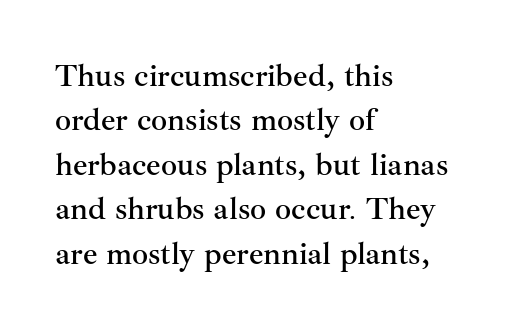
The zone under the glyphs is completely vacant. Horizontally, the lines are justified to the leading edge only. Students, observe: this is what conventionally led text looks like. Nope, not italic — everything's standing straight.
